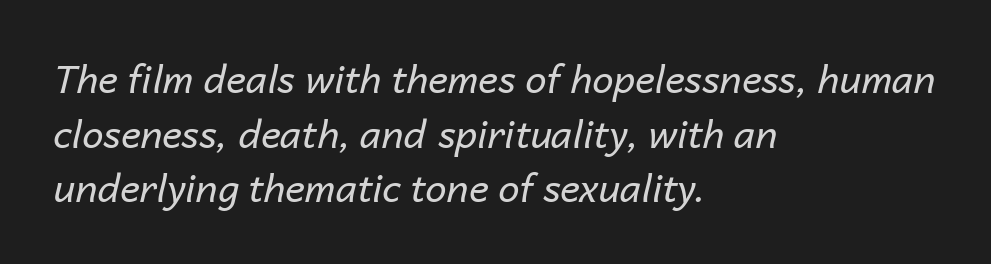
{"italic": "yes", "lean": "right", "slant_degrees": 14, "bold": "no", "weight": "regular", "width": "normal", "stroke_contrast": "low", "x_height": "medium", "monospaced": "no", "underline": "no", "align": "left", "line_spacing": "normal", "line_spacing_ratio": 1.44, "letter_spacing": "normal", "letter_spacing_em": 0.0, "glyph_px": 38}
